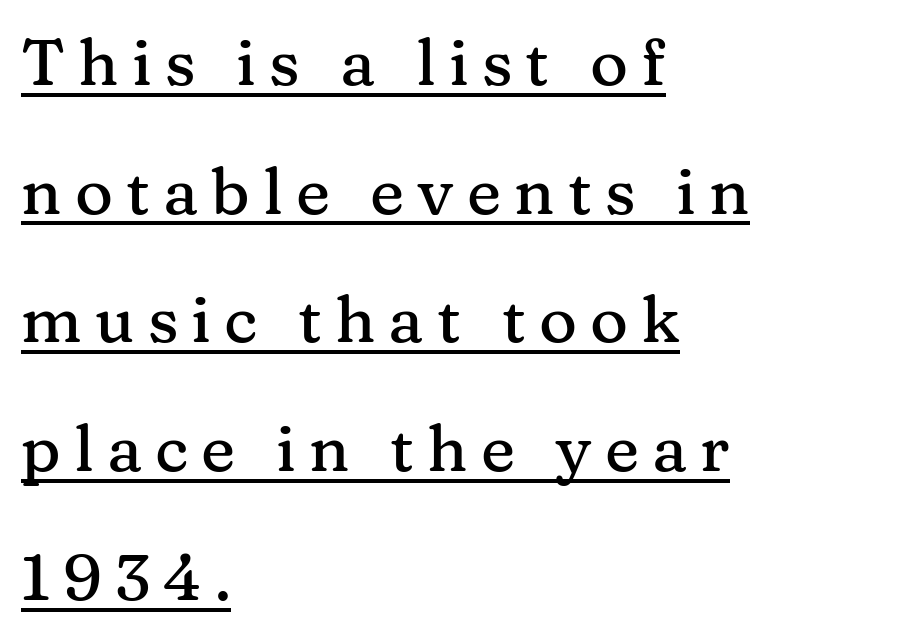
The type family on display is of the serif kind. This sample has the flowing, uneven cadence of proportional lettering. Left-aligned paragraph, ragged on the right. Vertically, the passage feels expansive, rows floating well apart. Words appear elongated and porous because spacing is wide. This sample carries an underscore along the baseline area.
